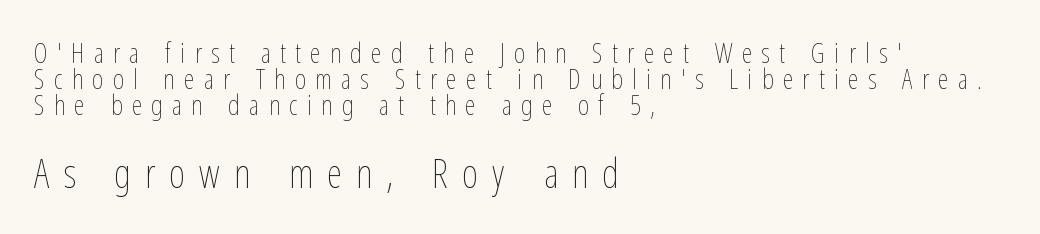
Q: Is the text bold? A: No.
Q: Is the text italic (slanted)? A: No, it is upright.
Q: Is the text underlined? A: No.
Q: How is the paragraph aligned? A: Left-aligned.
Q: Is the spacing between letters normal or unusually wide? A: Unusually wide.
Q: Is the spacing between lines tight, normal or loose? A: Tight.
Q: Which block of text is set in a larger size, the first (top) or the second (bottom)? A: The second (bottom) one.
Q: Width (condensed, normal, or wide)? A: Condensed.
Q: Stroke contrast? A: Low.
Q: x-height? A: Medium.
Q: Monospaced? A: No.
